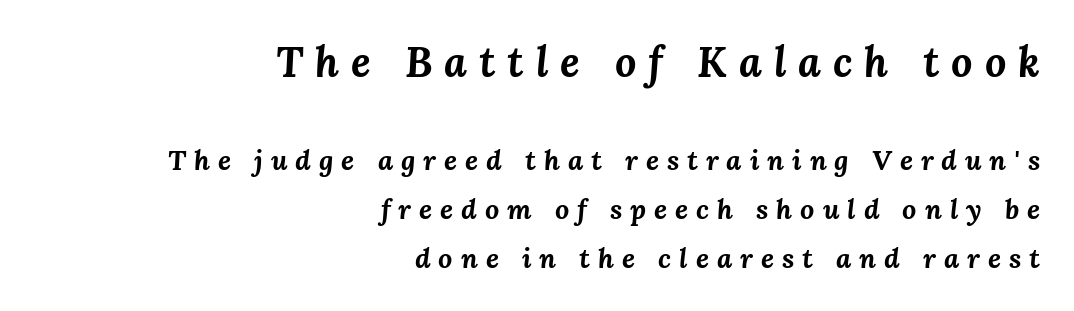
The image shows 42 px bold type, italic (leaning right); set right-aligned, line spacing 1.75x, unusually wide letter spacing (+0.28 em), not underlined; the first (top) block is 1.5x larger; medium stroke contrast and a medium x-height.
